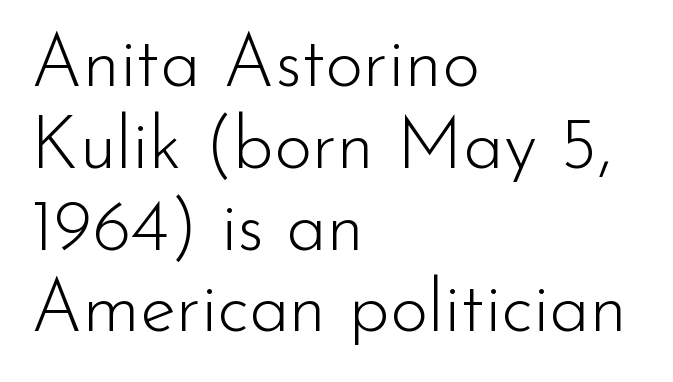
Here the glyphs are tracked normally, forming tight word shapes. The letters carry no serifs — their stems end cleanly without finishing strokes. Horizontal alignment here is leftward, the default for most running prose. These lines were composed using upright roman letters. The face used here is proportionally spaced, like ordinary book or web type.
